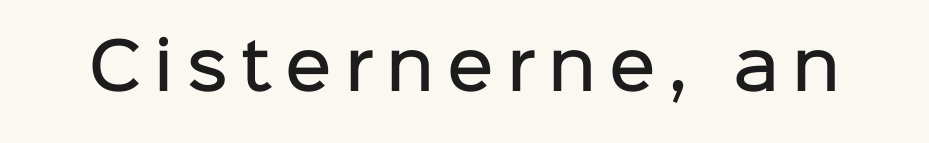
Q: Is the text bold? A: Semi-bold.
Q: Is the text italic (slanted)? A: No, it is upright.
Q: Is the typeface a serif or a sans-serif typeface? A: Sans-serif.
Q: Is the text underlined? A: No.
Q: Is the spacing between letters normal or unusually wide? A: Unusually wide.
Q: Width (condensed, normal, or wide)? A: Normal.
Q: Stroke contrast? A: Low.
Q: x-height? A: Medium.
Q: Monospaced? A: No.
